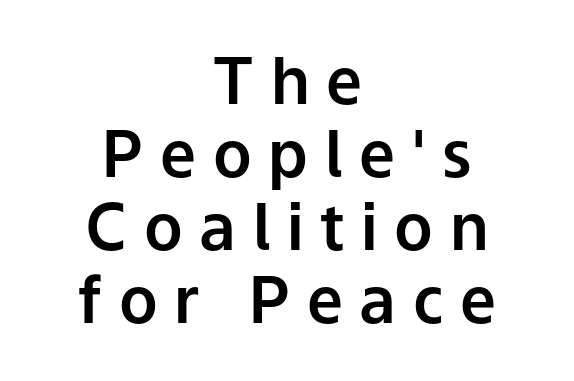
Q: Is the text italic (slanted)? A: No, it is upright.
Q: Is the typeface a serif or a sans-serif typeface? A: Sans-serif.
Q: Is the text underlined? A: No.
Q: How is the paragraph aligned? A: Centered.
Q: Is the spacing between letters normal or unusually wide? A: Unusually wide.
Q: Is the spacing between lines tight, normal or loose? A: Tight.
Q: Width (condensed, normal, or wide)? A: Normal.
Q: Stroke contrast? A: Low.
Q: x-height? A: Medium.
Q: Monospaced? A: No.
